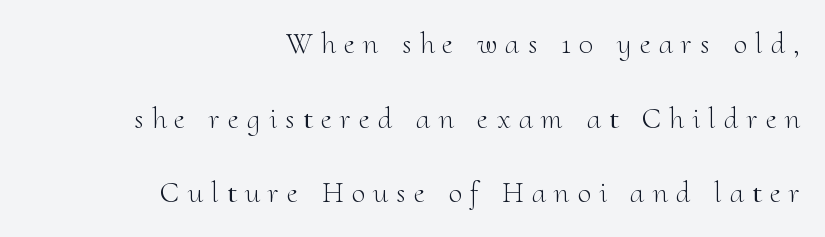
{"serif": "yes", "italic": "no", "bold": "no", "weight": "light", "width": "normal", "stroke_contrast": "medium", "x_height": "small", "monospaced": "no", "underline": "no", "align": "right", "line_spacing": "loose", "line_spacing_ratio": 2.49, "letter_spacing": "wide", "letter_spacing_em": 0.28, "glyph_px": 30}
